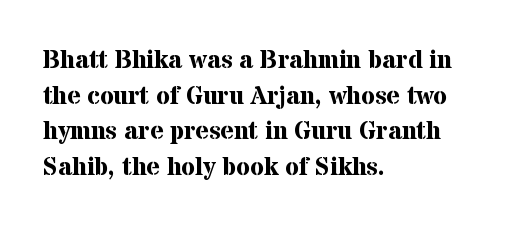
This rendering leaves character spacing at its baseline value. Any mark beneath the type? The region is blank. This is roman type, the default non-slanted kind. Pretty heavy lettering here — definitely bold. Notice how descenders clear the ascenders below comfortably — that's standard leading. All the whitespace from short lines collects on the right.
